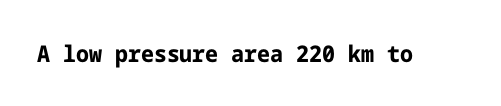
{"italic": "no", "bold": "yes", "underline": "no", "letter_spacing": "normal", "letter_spacing_em": 0.0, "glyph_px": 23}
